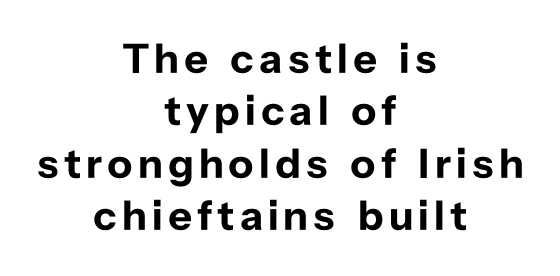
Q: Is the text bold? A: Yes.
Q: Is the text italic (slanted)? A: No, it is upright.
Q: Is the typeface a serif or a sans-serif typeface? A: Sans-serif.
Q: Is the text underlined? A: No.
Q: How is the paragraph aligned? A: Centered.
Q: Is the spacing between lines tight, normal or loose? A: Normal.
Q: Width (condensed, normal, or wide)? A: Normal.
Q: Stroke contrast? A: Low.
Q: x-height? A: Medium.
Q: Monospaced? A: No.
